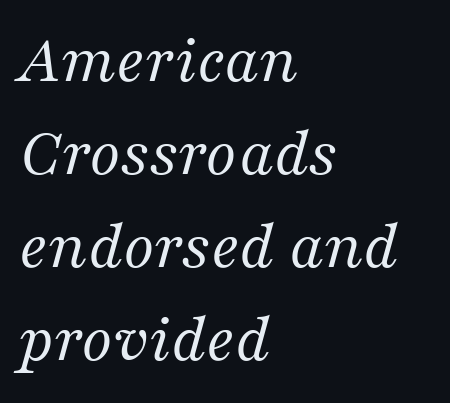
{"serif": "yes", "italic": "yes", "lean": "right", "slant_degrees": 16, "bold": "no", "weight": "regular", "width": "normal", "stroke_contrast": "medium", "x_height": "medium", "monospaced": "no", "underline": "no", "align": "left", "line_spacing": "normal", "line_spacing_ratio": 1.33, "letter_spacing": "normal", "letter_spacing_em": 0.0, "glyph_px": 70}
